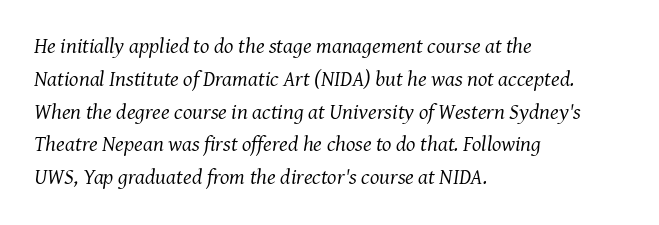
Q: Is the text bold? A: No.
Q: Is the text italic (slanted)? A: Yes, it leans right by about 7 degrees.
Q: Is the text underlined? A: No.
Q: How is the paragraph aligned? A: Left-aligned.
Q: Is the spacing between letters normal or unusually wide? A: Normal.
Q: Is the spacing between lines tight, normal or loose? A: Normal.
